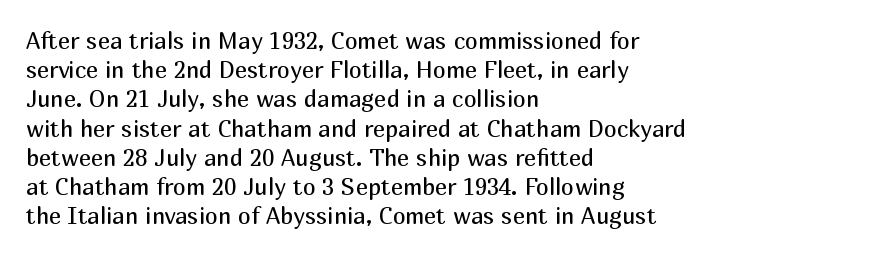
Q: Is the text bold? A: No.
Q: Is the text italic (slanted)? A: No, it is upright.
Q: Is the text underlined? A: No.
Q: How is the paragraph aligned? A: Left-aligned.
Q: Is the spacing between letters normal or unusually wide? A: Normal.
Q: Is the spacing between lines tight, normal or loose? A: Normal.
